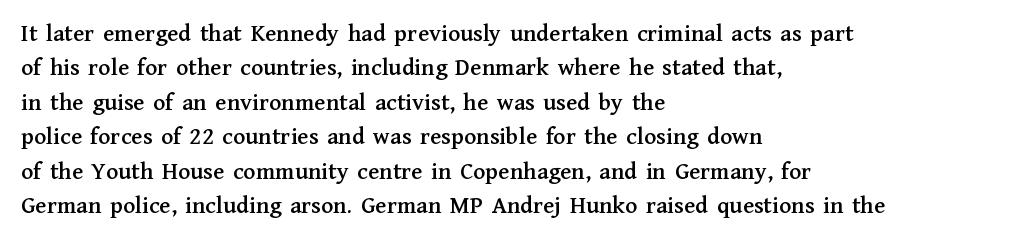
Q: Is the text italic (slanted)? A: No, it is upright.
Q: Is the text underlined? A: No.
Q: How is the paragraph aligned? A: Left-aligned.
Q: Is the spacing between letters normal or unusually wide? A: Normal.
Q: Is the spacing between lines tight, normal or loose? A: Normal.
